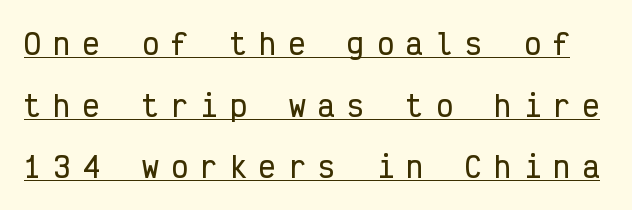
How are the letters spaced? Widely, with obvious added tracking. Like a heading marked for emphasis, these lines bear an underscore. The passage shown is typeset with a sans-serif family. One glance says open: line gaps are wider than usual. These lines are rendered in a fixed-pitch font. Rendered with straight, roman letterforms.
